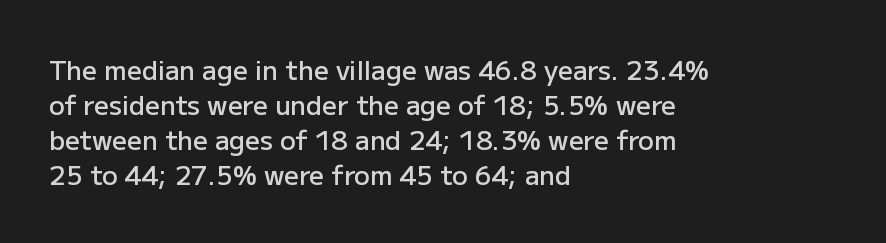
Tracking here is standard; glyphs follow each other at the usual distance. Posture: vertical. This block has exactly the height ordinary leading produces. On the weight axis this lands at semibold, roughly 600. Underline: absent. The rag falls on the right side of this text block.
